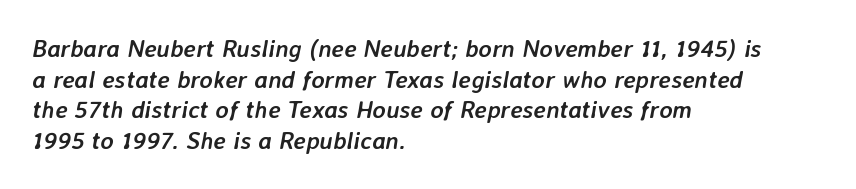
The letters are bold, with thick, heavy strokes. Nobody drew a line under any word here. A typesetter would call this zero additional tracking. Horizontal alignment here is leftward, the default for most running prose.
